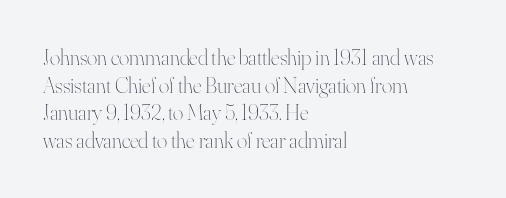
The typeface has the unassuming heft of standard copy or less. Vertical strokes here are truly vertical. A clean baseline with only descenders dipping below it. Default kerning and tracking; the words read as compact shapes.
